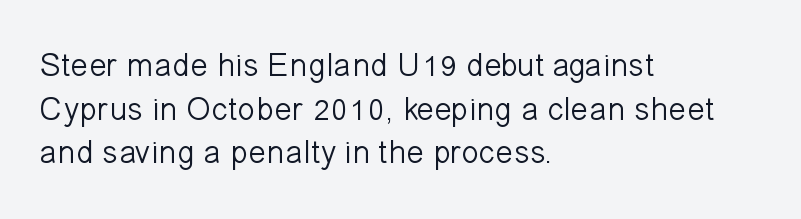
Q: Is the text bold? A: No.
Q: Is the text italic (slanted)? A: No, it is upright.
Q: Is the typeface a serif or a sans-serif typeface? A: Sans-serif.
Q: Is the text underlined? A: No.
Q: How is the paragraph aligned? A: Left-aligned.
Q: Is the spacing between letters normal or unusually wide? A: Normal.
Q: Is the spacing between lines tight, normal or loose? A: Normal.
Q: Width (condensed, normal, or wide)? A: Normal.
Q: Stroke contrast? A: Low.
Q: x-height? A: Medium.
Q: Monospaced? A: No.
